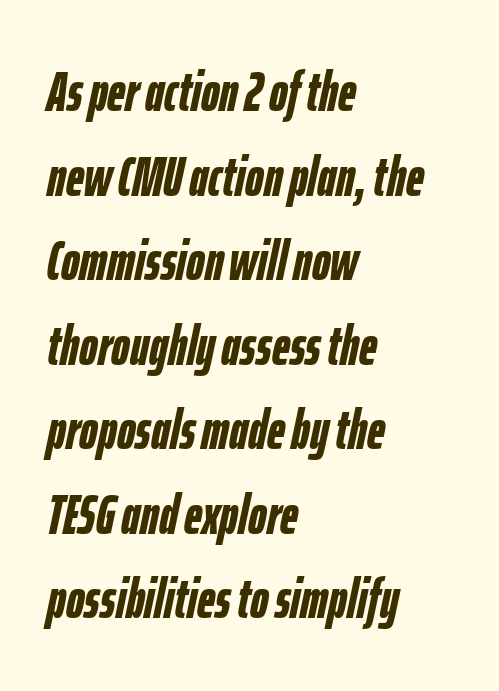
Words appear dense and cohesive because spacing is normal. Vertically, the passage feels balanced, rows spaced as you'd expect. Does the weight exceed regular? Yes, all the way to bold. The lines are quadded left. Note the varied advance widths — an 'i' is clearly narrower than an 'm'.
